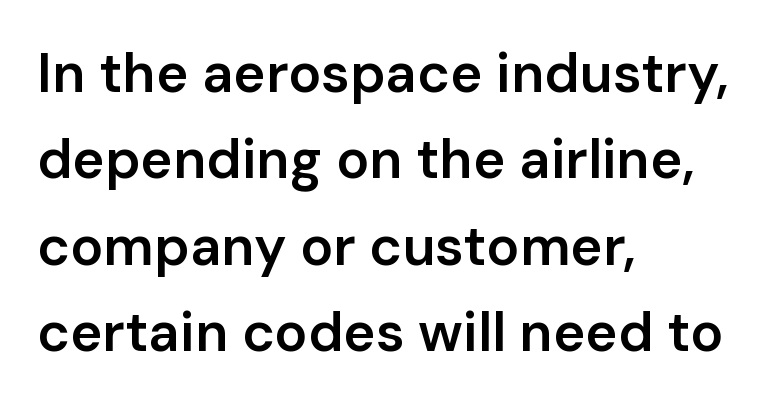
Q: Is the text bold? A: Semi-bold.
Q: Is the text italic (slanted)? A: No, it is upright.
Q: Is the typeface a serif or a sans-serif typeface? A: Sans-serif.
Q: Is the text underlined? A: No.
Q: How is the paragraph aligned? A: Left-aligned.
Q: Is the spacing between letters normal or unusually wide? A: Normal.
Q: Is the spacing between lines tight, normal or loose? A: Normal.
Q: Width (condensed, normal, or wide)? A: Normal.
Q: Stroke contrast? A: Low.
Q: x-height? A: Medium.
Q: Monospaced? A: No.
